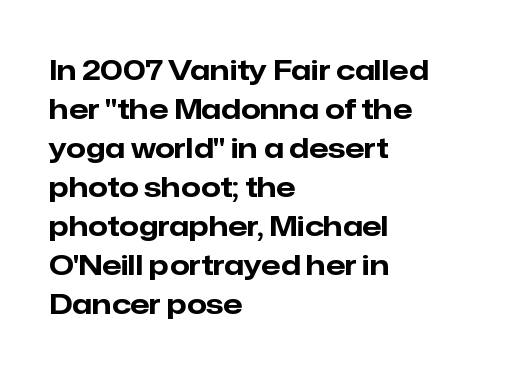
{"serif": "no", "italic": "no", "bold": "yes", "weight": "bold", "width": "normal", "stroke_contrast": "low", "x_height": "medium", "monospaced": "no", "underline": "no", "align": "left", "line_spacing": "normal", "line_spacing_ratio": 1.39, "letter_spacing": "normal", "letter_spacing_em": 0.0, "glyph_px": 28}
